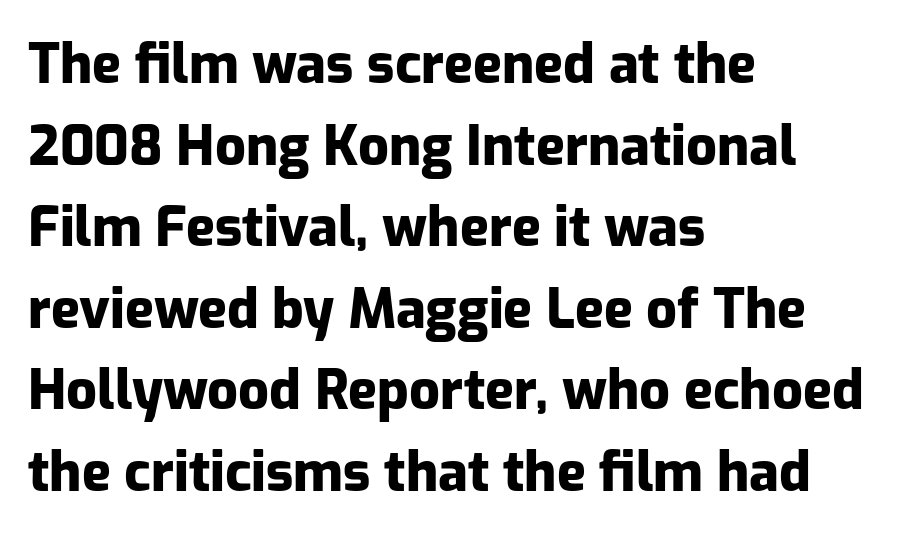
The image shows 54 px heavy sans-serif type, upright; set left-aligned, normal line spacing (1.51x), normal letter spacing, not underlined; low stroke contrast and a medium x-height.
